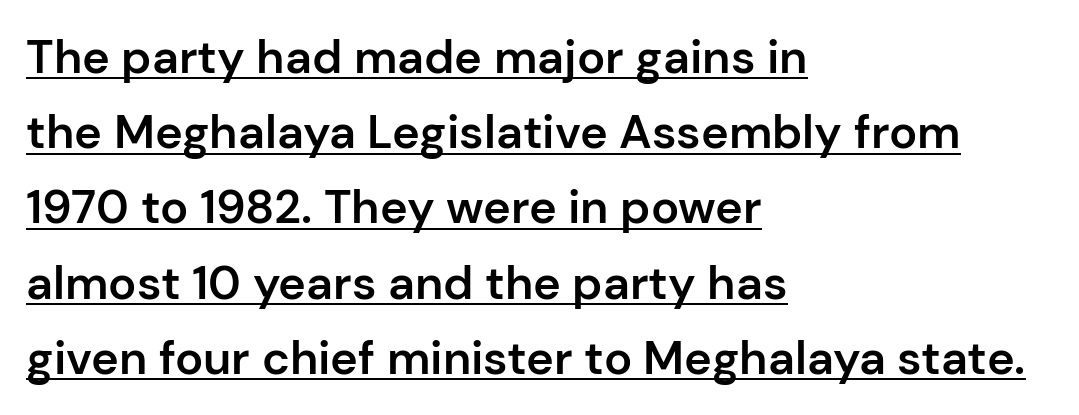
The image shows 47 px semibold sans-serif type, upright; set left-aligned, normal line spacing (1.6x), normal letter spacing, underlined; low stroke contrast and a medium x-height.
